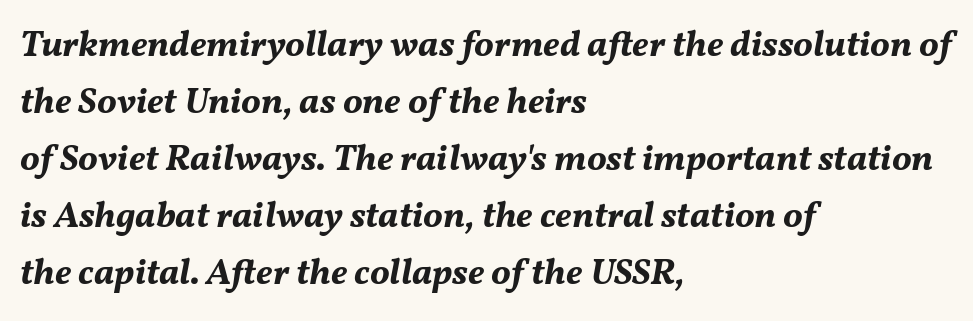
Q: Is the text bold? A: Yes.
Q: Is the text italic (slanted)? A: Yes, it leans right by about 11 degrees.
Q: Is the text underlined? A: No.
Q: How is the paragraph aligned? A: Left-aligned.
Q: Is the spacing between letters normal or unusually wide? A: Normal.
Q: Is the spacing between lines tight, normal or loose? A: Normal.
Q: Width (condensed, normal, or wide)? A: Normal.
Q: Stroke contrast? A: Medium.
Q: x-height? A: Medium.
Q: Monospaced? A: No.
